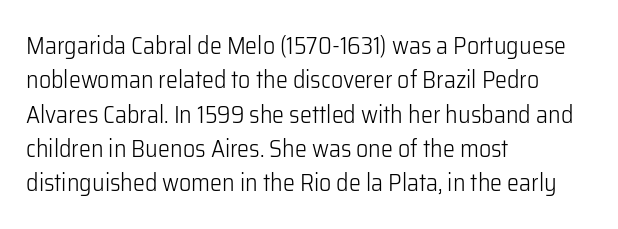
The image shows 24 px text type, upright; set left-aligned, normal line spacing (1.43x), normal letter spacing, not underlined.
